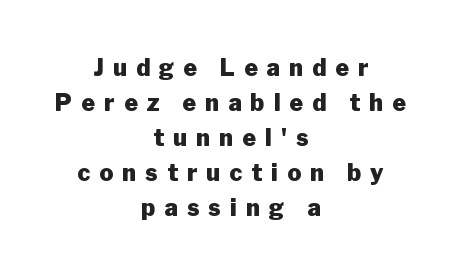
The image shows 23 px bold type, upright; set centered, normal line spacing (1.52x), unusually wide letter spacing (+0.4 em), not underlined.
